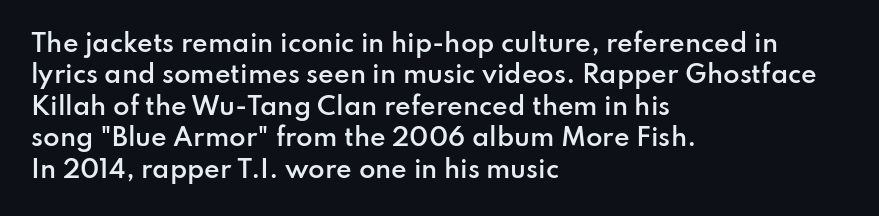
Students, this is semibold: more ink than regular, less than bold. Descender tails drop into unmarked territory. Reading down the block, your eye returns to a fixed left position each line. Do the letters lean? They stand straight. The space between consecutive lines is moderate.
